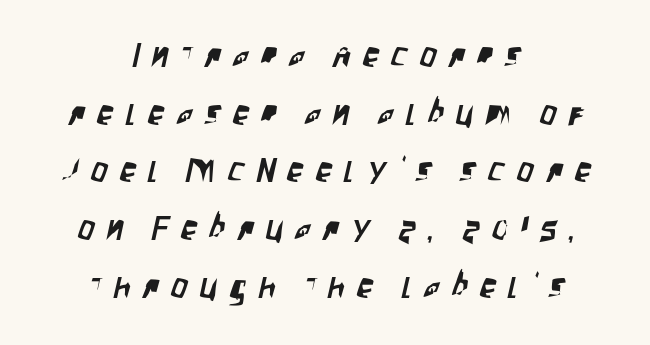
What kind of face is this? One without serifs — a sans. Here the designer chose a conventional face with non-uniform glyph widths. In CSS terms this would be text-align: center. The space beneath each line is pristine and unruled. Compared with typical body copy, the letter spacing here is much looser.
